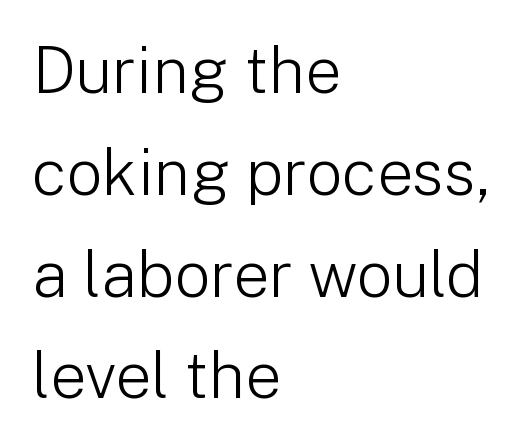
Q: Is the text bold? A: No.
Q: Is the text italic (slanted)? A: No, it is upright.
Q: Is the typeface a serif or a sans-serif typeface? A: Sans-serif.
Q: Is the text underlined? A: No.
Q: How is the paragraph aligned? A: Left-aligned.
Q: Is the spacing between letters normal or unusually wide? A: Normal.
Q: Is the spacing between lines tight, normal or loose? A: Normal.
Q: Width (condensed, normal, or wide)? A: Normal.
Q: Stroke contrast? A: Low.
Q: x-height? A: Medium.
Q: Monospaced? A: No.
